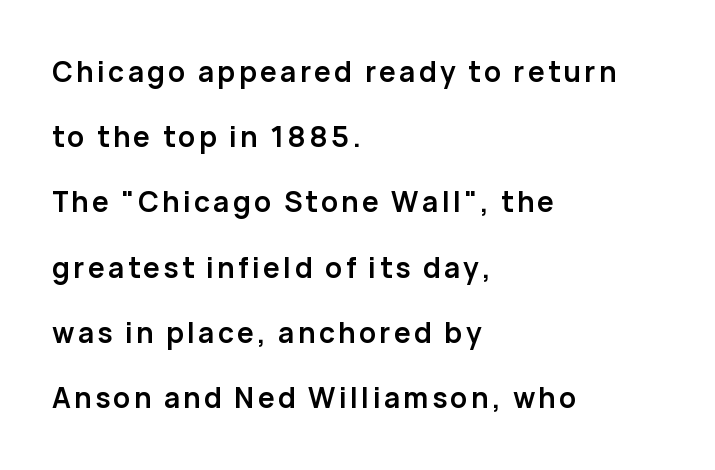
Nope, not italic — everything's standing straight. Varying glyph widths throughout — classic text-font behaviour. Baseline-to-baseline distance is far greater than the letter height. Serif or sans? Sans — the stroke terminals are bare.
